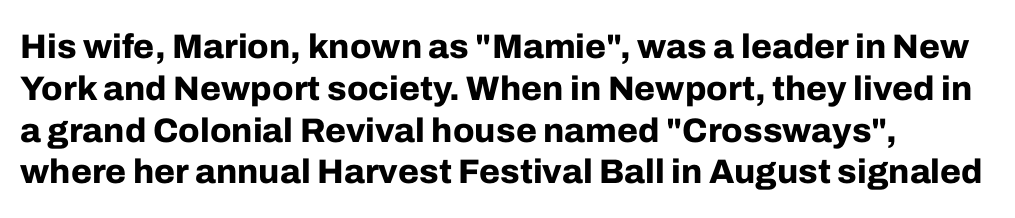
The image shows 34 px bold sans-serif type, upright; set left-aligned, line spacing 1.23x, normal letter spacing, not underlined; low stroke contrast and a medium x-height.
